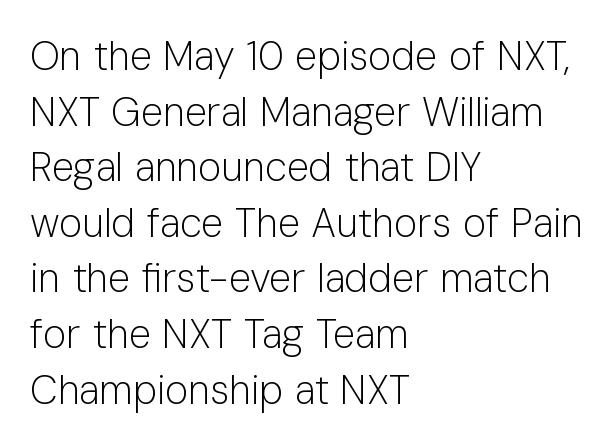
Q: Is the text bold? A: No.
Q: Is the text italic (slanted)? A: No, it is upright.
Q: Is the typeface a serif or a sans-serif typeface? A: Sans-serif.
Q: Is the text underlined? A: No.
Q: How is the paragraph aligned? A: Left-aligned.
Q: Is the spacing between letters normal or unusually wide? A: Normal.
Q: Is the spacing between lines tight, normal or loose? A: Normal.
Q: Width (condensed, normal, or wide)? A: Normal.
Q: Stroke contrast? A: Low.
Q: x-height? A: Medium.
Q: Monospaced? A: No.
